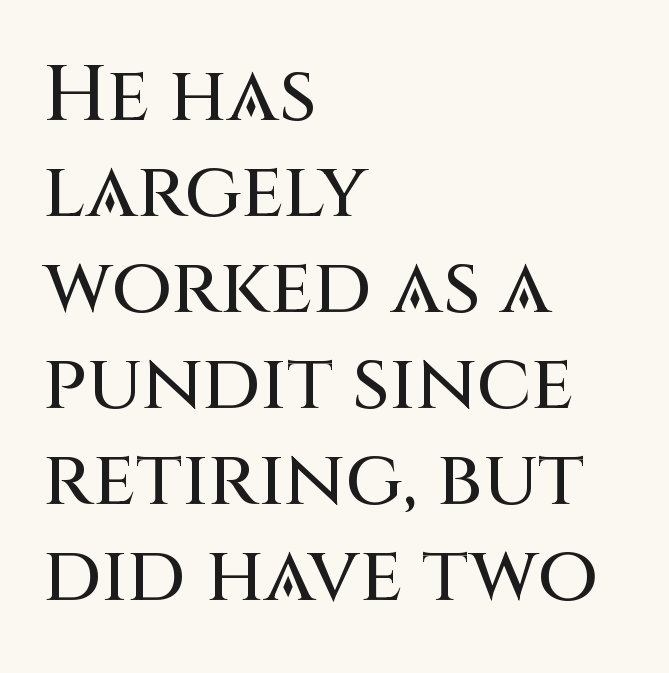
Character widths vary here, with narrow letters taking less room than wide ones. Serifs: no, the terminals of the letterforms are clean. If you drew a ruler down the left edge, every line would touch it. Lines of text with bare space underneath. Upright lettering throughout. Honestly, the letter spacing is just normal — you wouldn't notice it.
